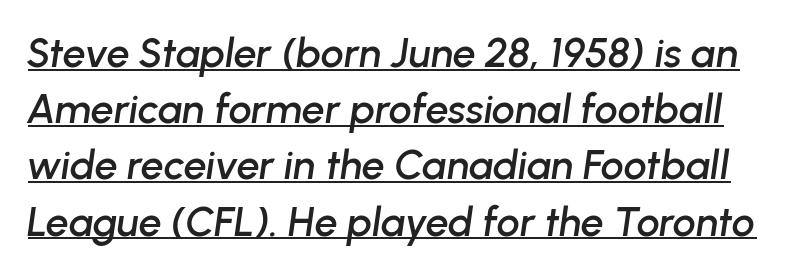
The image shows 41 px text type, italic (leaning right); set normal line spacing (1.37x), normal letter spacing, underlined; low stroke contrast and a medium x-height.
